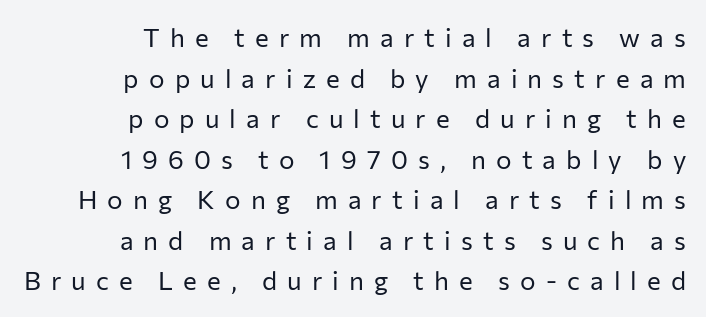
The image shows 26 px text type, upright; set right-aligned, normal line spacing (1.56x), unusually wide letter spacing (+0.39 em), not underlined.
